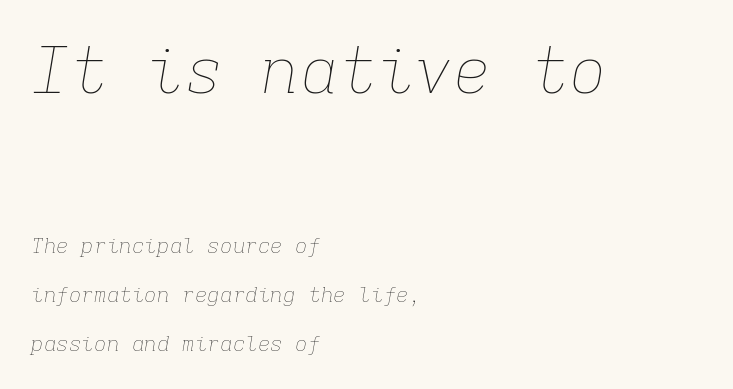
{"italic": "yes", "lean": "right", "slant_degrees": 9, "bold": "no", "weight": "thin", "width": "normal", "stroke_contrast": "low", "x_height": "medium", "monospaced": "yes", "underline": "no", "align": "left", "line_spacing": "loose", "line_spacing_ratio": 2.34, "letter_spacing": "normal", "letter_spacing_em": 0.0, "larger_block": "first", "size_ratio": 3.05, "glyph_px": 64}
